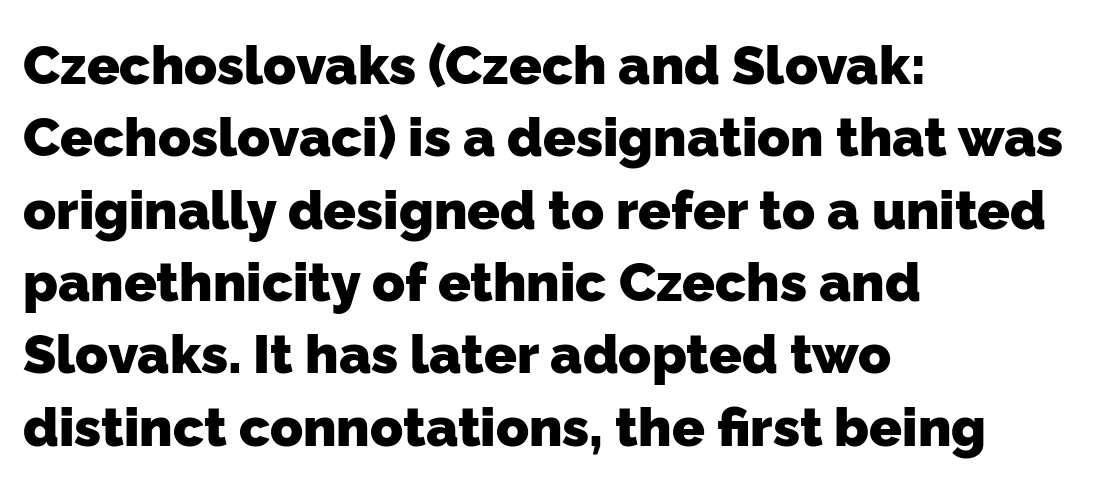
Descenders hang freely into open space. I'd call this a sans setting — the letters go barefoot. Line starts are locked; line ends wander. The rendering uses natural spacing where letterforms have individual widths. The block of text has a typical density, with ordinary space between rows.
